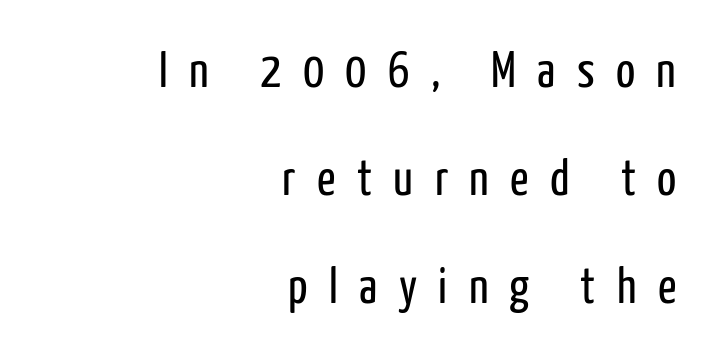
The image shows 51 px regular-weight, condensed sans-serif type, upright; set right-aligned, loose line spacing (2.12x), unusually wide letter spacing (+0.42 em), not underlined; low stroke contrast and a medium x-height.
